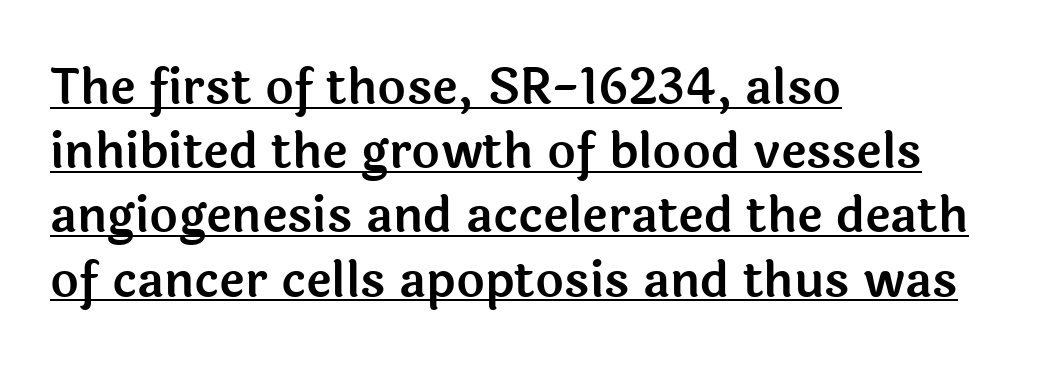
The image shows 49 px sans-serif type, upright; set left-aligned, normal line spacing (1.31x), normal letter spacing, underlined; a medium x-height.
